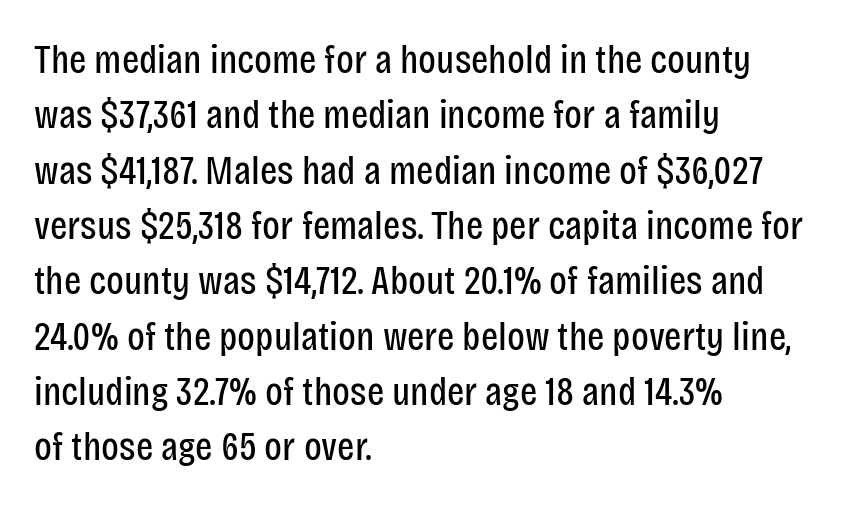
A typesetter would mark this as roman, not italic. The horizontal fit of the characters is conventional and even. Is the block centered? No — it sits flush against the left margin. Stroke terminals: plain, sans-serif. Letters rest on an invisible, unmarked baseline.
